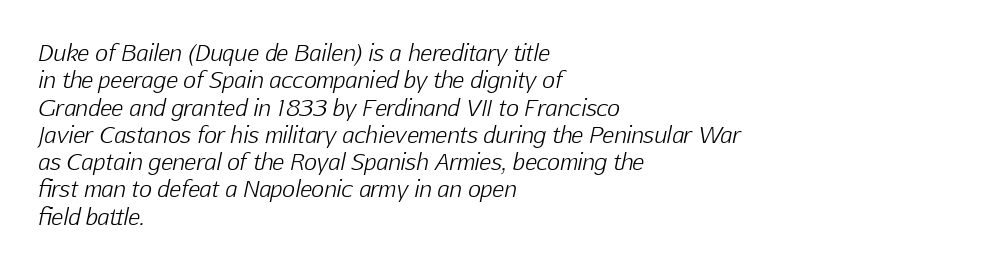
{"italic": "yes", "lean": "right", "slant_degrees": 12, "bold": "no", "underline": "no", "align": "left", "line_spacing_ratio": 1.24, "letter_spacing": "normal", "letter_spacing_em": 0.0, "glyph_px": 22}
